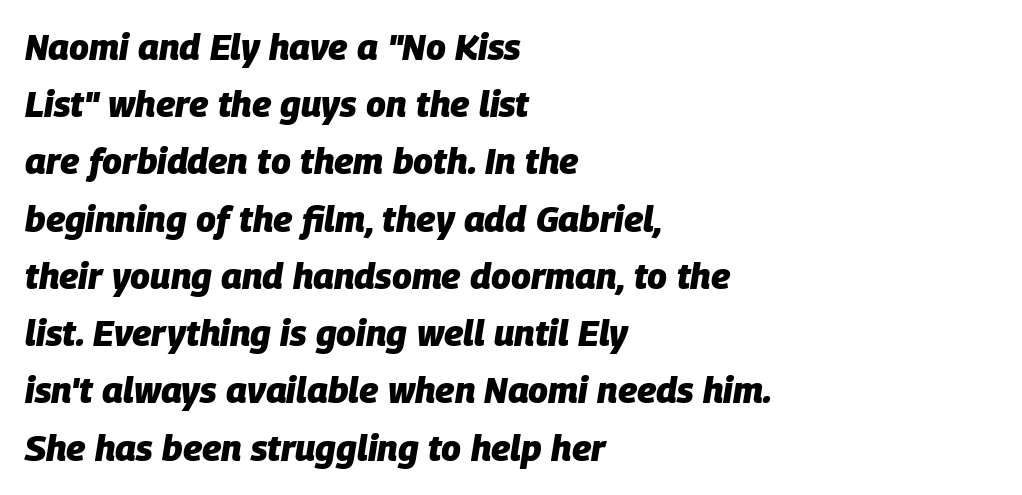
The zone under the glyphs is completely vacant. In CSS terms this would be text-align: left. Normally led — the rows are evenly, conventionally spaced. Words appear dense and cohesive because spacing is normal. The rendering uses natural spacing where letterforms have individual widths. Weight: bold.
